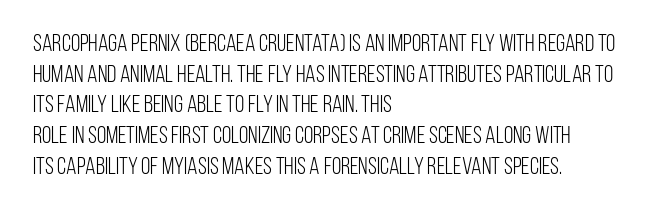
The image shows 24 px text type, upright; set left-aligned, normal line spacing (1.28x), normal letter spacing, not underlined.
